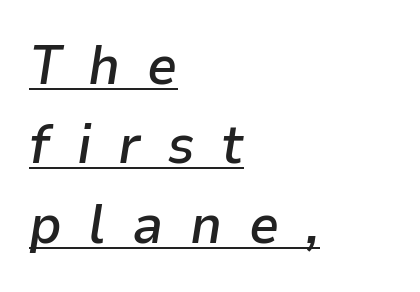
Q: Is the text bold? A: Semi-bold.
Q: Is the text italic (slanted)? A: Yes, it leans right by about 9 degrees.
Q: Is the text underlined? A: Yes.
Q: How is the paragraph aligned? A: Left-aligned.
Q: Is the spacing between letters normal or unusually wide? A: Unusually wide.
Q: Is the spacing between lines tight, normal or loose? A: Normal.
Q: Width (condensed, normal, or wide)? A: Normal.
Q: Stroke contrast? A: Low.
Q: x-height? A: Medium.
Q: Monospaced? A: No.
